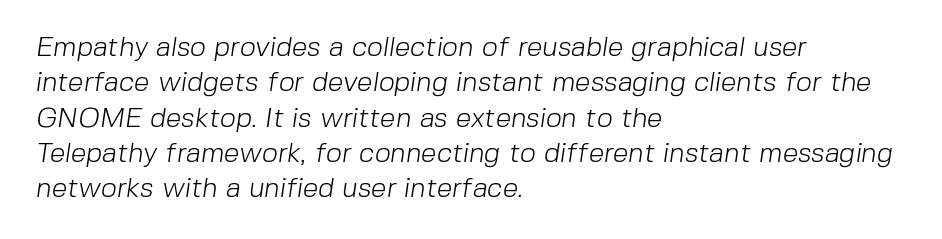
The image shows 28 px light sans-serif type; set left-aligned, normal line spacing (1.26x), normal letter spacing, not underlined; low stroke contrast and a medium x-height.
